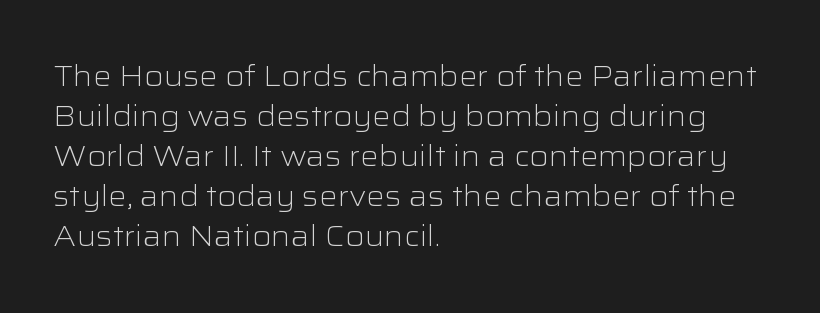
The image shows 29 px light, wide sans-serif type, upright; set left-aligned, normal line spacing (1.38x), normal letter spacing, not underlined; low stroke contrast and a medium x-height.
